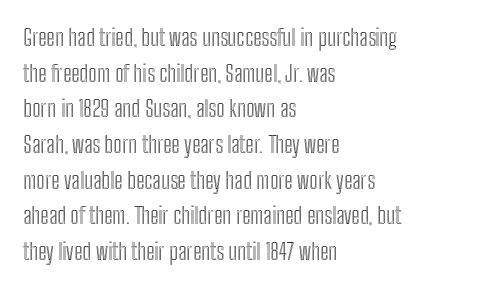
Q: Is the text italic (slanted)? A: No, it is upright.
Q: Is the text underlined? A: No.
Q: How is the paragraph aligned? A: Left-aligned.
Q: Is the spacing between letters normal or unusually wide? A: Normal.
Q: Is the spacing between lines tight, normal or loose? A: Normal.
